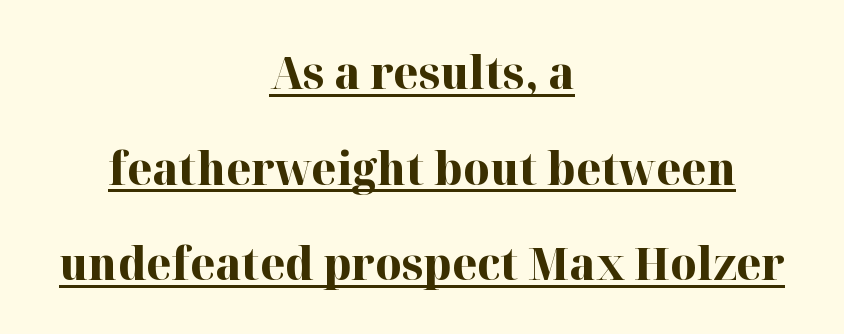
Q: Is the text bold? A: Yes.
Q: Is the text italic (slanted)? A: No, it is upright.
Q: Is the typeface a serif or a sans-serif typeface? A: Serif.
Q: Is the text underlined? A: Yes.
Q: How is the paragraph aligned? A: Centered.
Q: Is the spacing between letters normal or unusually wide? A: Normal.
Q: Is the spacing between lines tight, normal or loose? A: Loose.
Q: Width (condensed, normal, or wide)? A: Normal.
Q: Stroke contrast? A: High.
Q: x-height? A: Medium.
Q: Monospaced? A: No.
